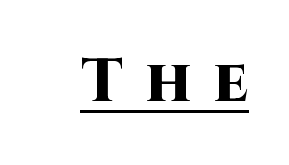
Q: Is the text bold? A: Yes.
Q: Is the text italic (slanted)? A: No, it is upright.
Q: Is the typeface a serif or a sans-serif typeface? A: Sans-serif.
Q: Is the text underlined? A: Yes.
Q: Is the spacing between letters normal or unusually wide? A: Unusually wide.
Q: Width (condensed, normal, or wide)? A: Normal.
Q: Stroke contrast? A: High.
Q: x-height? A: Large.
Q: Monospaced? A: No.
